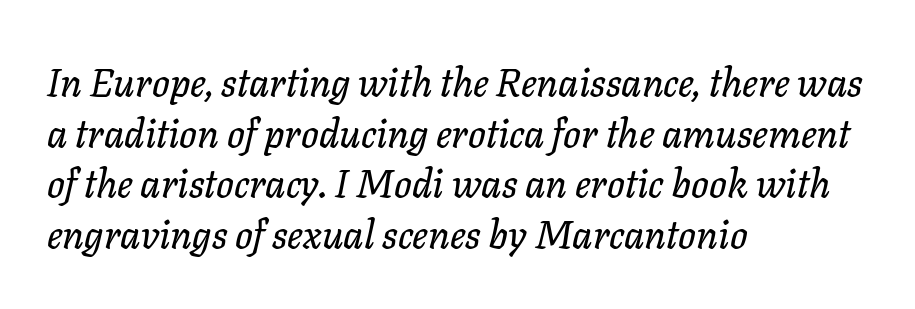
The image shows 39 px text type, italic (leaning right); set left-aligned, normal line spacing (1.3x), normal letter spacing, not underlined; low stroke contrast and a medium x-height.
